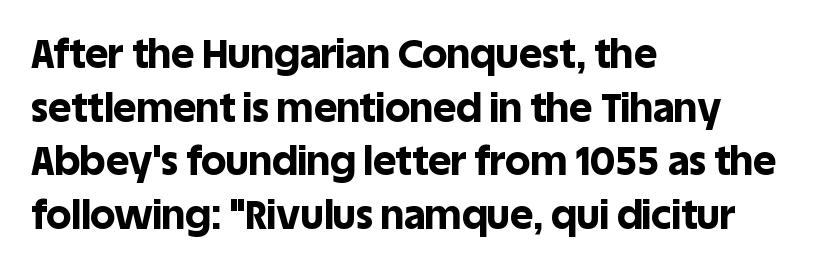
{"serif": "no", "italic": "no", "bold": "yes", "weight": "bold", "width": "normal", "x_height": "large", "monospaced": "no", "underline": "no", "align": "left", "line_spacing": "normal", "line_spacing_ratio": 1.34, "letter_spacing": "normal", "letter_spacing_em": 0.0, "glyph_px": 40}
